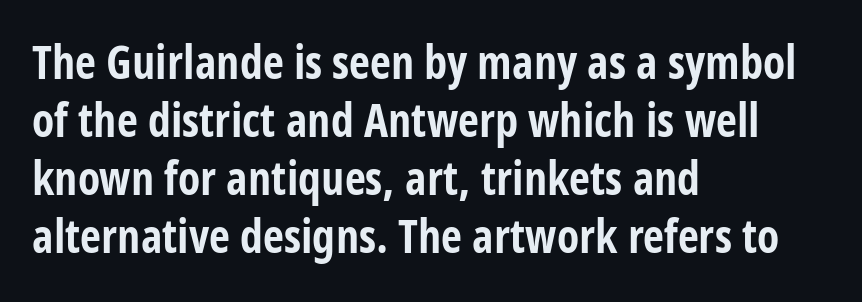
{"serif": "no", "italic": "no", "bold": "yes", "weight": "bold", "width": "condensed", "stroke_contrast": "low", "x_height": "large", "monospaced": "no", "underline": "no", "align": "left", "line_spacing": "normal", "line_spacing_ratio": 1.26, "letter_spacing": "normal", "letter_spacing_em": 0.0, "glyph_px": 46}
